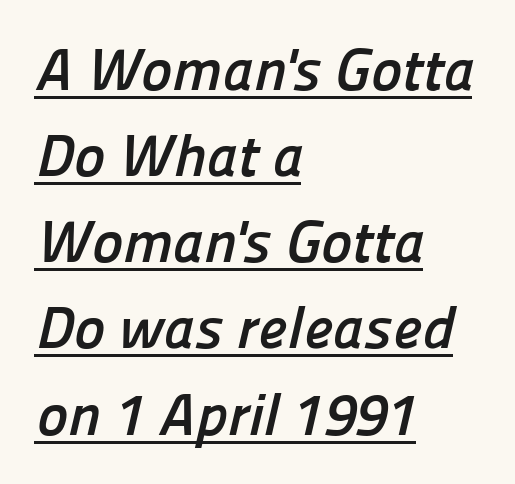
The image shows 59 px semibold sans-serif type; set left-aligned, normal line spacing (1.46x), normal letter spacing, underlined; low stroke contrast and a medium x-height.
